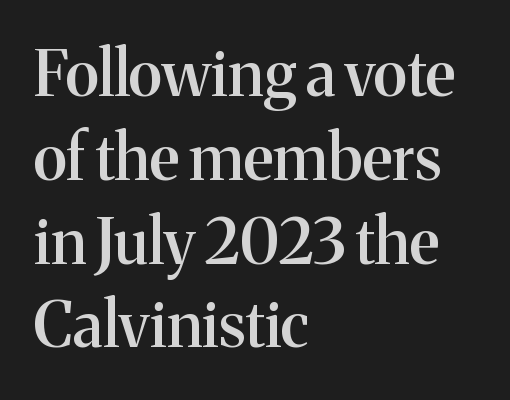
Q: Is the text bold? A: Semi-bold.
Q: Is the text italic (slanted)? A: No, it is upright.
Q: Is the typeface a serif or a sans-serif typeface? A: Serif.
Q: Is the text underlined? A: No.
Q: How is the paragraph aligned? A: Left-aligned.
Q: Is the spacing between letters normal or unusually wide? A: Normal.
Q: Is the spacing between lines tight, normal or loose? A: Normal.
Q: Width (condensed, normal, or wide)? A: Normal.
Q: Stroke contrast? A: Medium.
Q: x-height? A: Medium.
Q: Monospaced? A: No.
